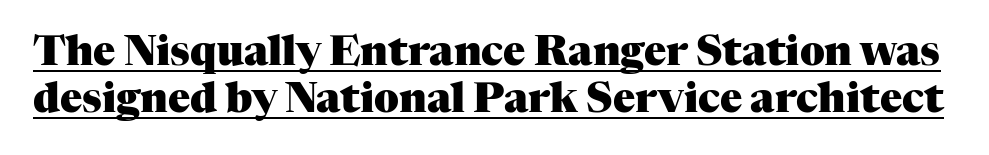
Q: Is the text bold? A: Yes.
Q: Is the text italic (slanted)? A: No, it is upright.
Q: Is the typeface a serif or a sans-serif typeface? A: Serif.
Q: Is the text underlined? A: Yes.
Q: Is the spacing between letters normal or unusually wide? A: Normal.
Q: Is the spacing between lines tight, normal or loose? A: Tight.
Q: Width (condensed, normal, or wide)? A: Normal.
Q: Stroke contrast? A: Medium.
Q: x-height? A: Medium.
Q: Monospaced? A: No.
